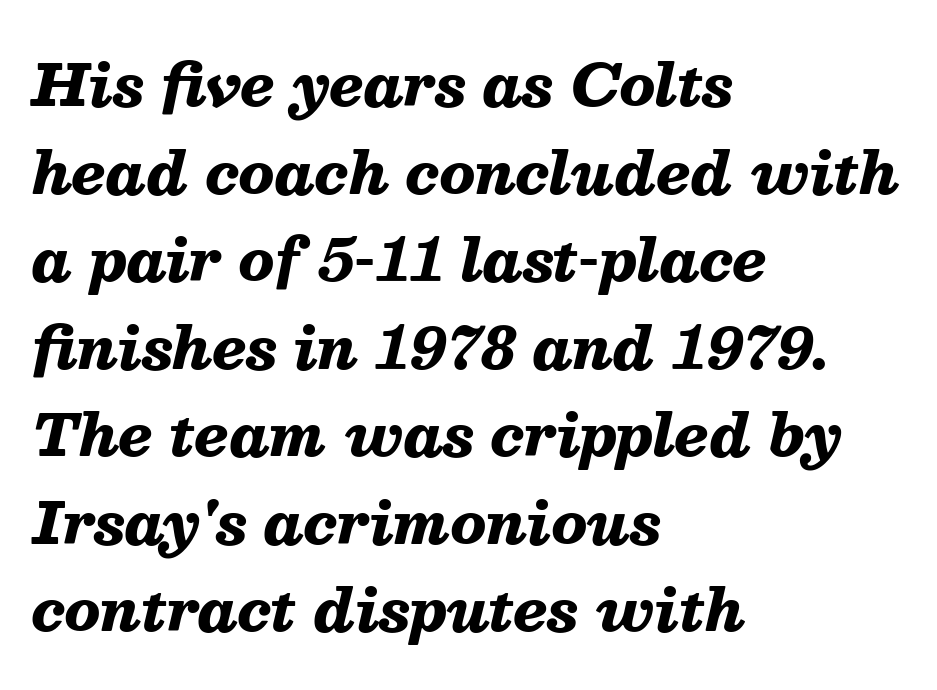
{"italic": "yes", "lean": "right", "slant_degrees": 13, "bold": "yes", "weight": "heavy", "width": "normal", "stroke_contrast": "medium", "x_height": "medium", "monospaced": "no", "underline": "no", "align": "left", "line_spacing": "normal", "line_spacing_ratio": 1.51, "letter_spacing": "normal", "letter_spacing_em": 0.0, "glyph_px": 58}
